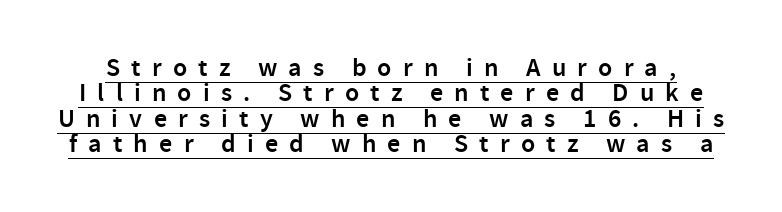
Q: Is the text bold? A: Semi-bold.
Q: Is the text italic (slanted)? A: No, it is upright.
Q: Is the text underlined? A: Yes.
Q: Is the spacing between letters normal or unusually wide? A: Unusually wide.
Q: Is the spacing between lines tight, normal or loose? A: Tight.
